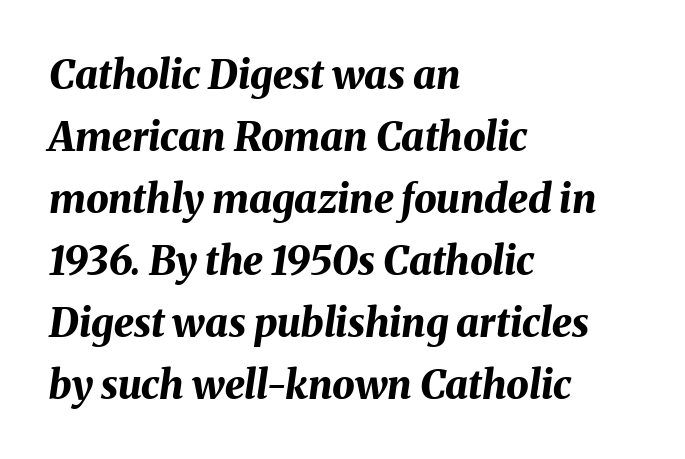
{"italic": "yes", "lean": "right", "slant_degrees": 8, "bold": "yes", "weight": "bold", "width": "normal", "stroke_contrast": "medium", "x_height": "medium", "monospaced": "no", "underline": "no", "align": "left", "line_spacing": "normal", "line_spacing_ratio": 1.55, "letter_spacing": "normal", "letter_spacing_em": 0.0, "glyph_px": 40}
